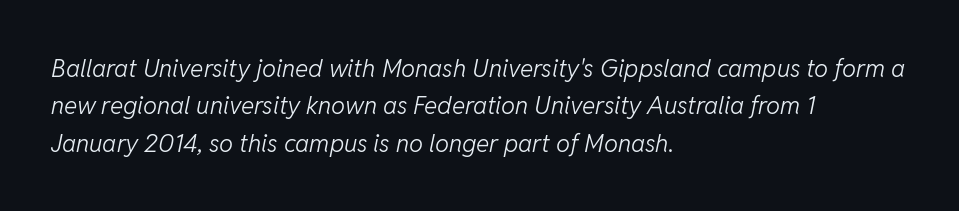
The image shows 25 px text type, italic (leaning right); set left-aligned, normal line spacing (1.5x), normal letter spacing, not underlined.
